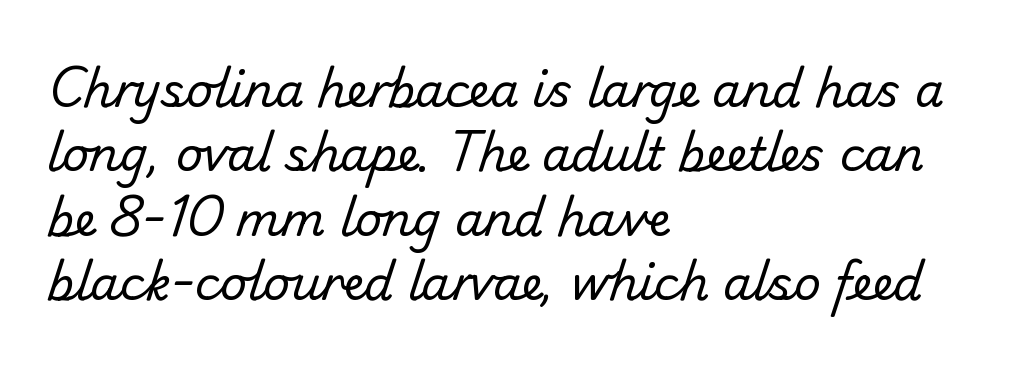
Q: Is the text bold? A: No.
Q: Is the typeface a serif or a sans-serif typeface? A: Sans-serif.
Q: Is the text underlined? A: No.
Q: How is the paragraph aligned? A: Left-aligned.
Q: Is the spacing between letters normal or unusually wide? A: Normal.
Q: Is the spacing between lines tight, normal or loose? A: Normal.
Q: Width (condensed, normal, or wide)? A: Normal.
Q: Stroke contrast? A: Low.
Q: x-height? A: Small.
Q: Monospaced? A: No.
